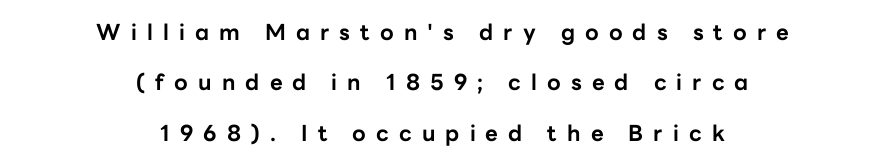
The image shows 22 px bold type, upright; set centered, loose line spacing (2.29x), unusually wide letter spacing (+0.46 em), not underlined.
